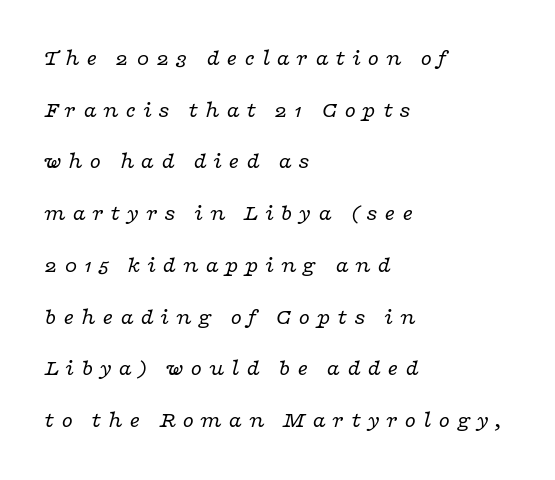
{"italic": "yes", "lean": "right", "slant_degrees": 16, "bold": "no", "underline": "no", "align": "left", "line_spacing": "loose", "line_spacing_ratio": 2.25, "letter_spacing": "wide", "letter_spacing_em": 0.27, "glyph_px": 23}
